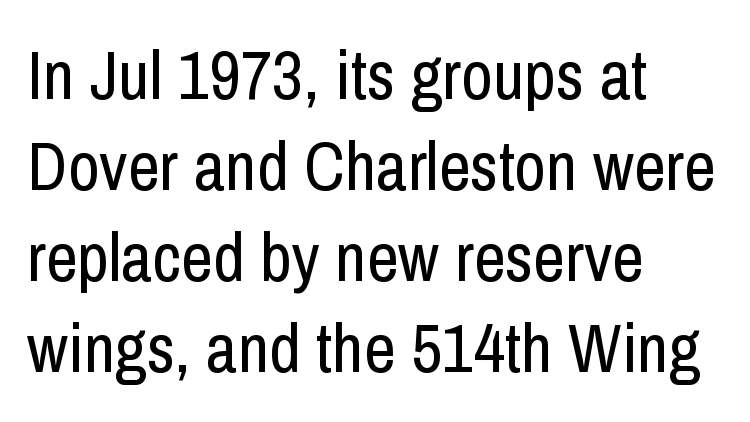
The image shows 69 px regular-weight, condensed sans-serif type, upright; set left-aligned, normal line spacing (1.32x), normal letter spacing, not underlined; low stroke contrast and a medium x-height.
